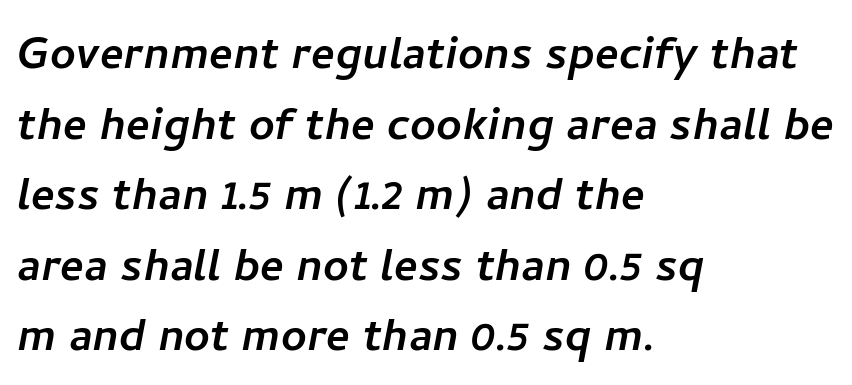
{"serif": "no", "width": "normal", "stroke_contrast": "low", "x_height": "medium", "monospaced": "no", "underline": "no", "align": "left", "line_spacing": "normal", "line_spacing_ratio": 1.26, "letter_spacing": "normal", "letter_spacing_em": 0.0, "glyph_px": 56}
